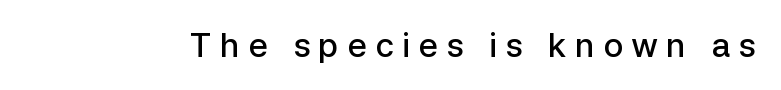
Q: Is the text bold? A: Semi-bold.
Q: Is the text italic (slanted)? A: No, it is upright.
Q: Is the typeface a serif or a sans-serif typeface? A: Sans-serif.
Q: Is the text underlined? A: No.
Q: Is the spacing between letters normal or unusually wide? A: Unusually wide.
Q: Width (condensed, normal, or wide)? A: Normal.
Q: Stroke contrast? A: Low.
Q: x-height? A: Medium.
Q: Monospaced? A: No.
